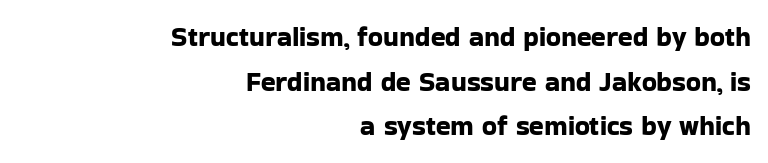
{"italic": "no", "underline": "no", "align": "right", "line_spacing": "normal", "line_spacing_ratio": 1.65, "letter_spacing": "normal", "letter_spacing_em": 0.0, "glyph_px": 27}
